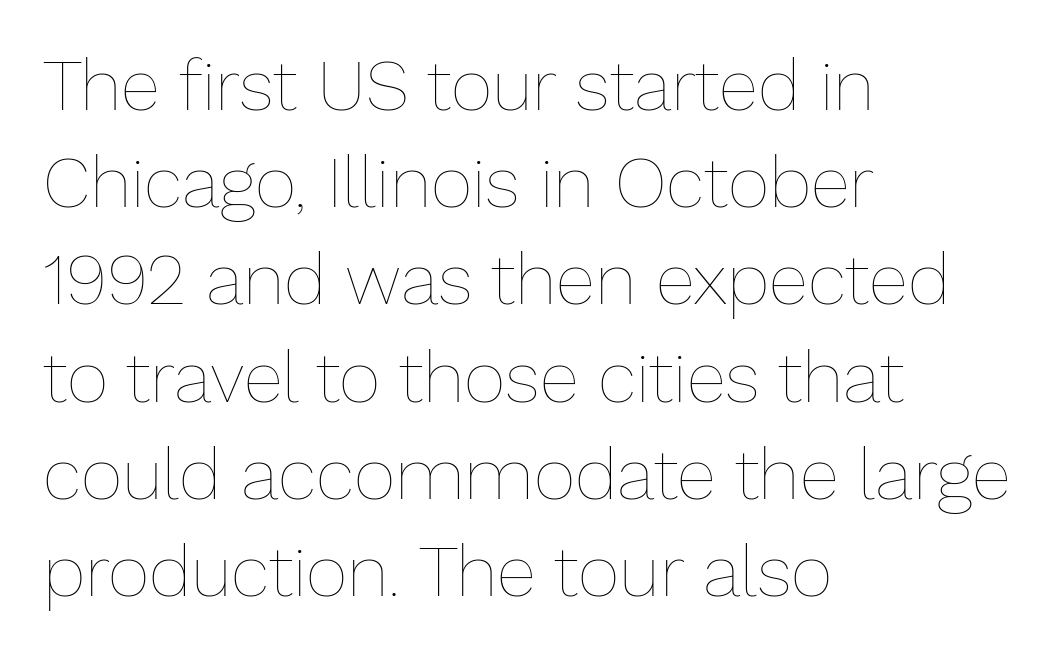
{"italic": "no", "bold": "no", "weight": "thin", "width": "normal", "stroke_contrast": "low", "x_height": "medium", "monospaced": "no", "underline": "no", "align": "left", "line_spacing": "normal", "line_spacing_ratio": 1.35, "letter_spacing": "normal", "letter_spacing_em": 0.0, "glyph_px": 72}
